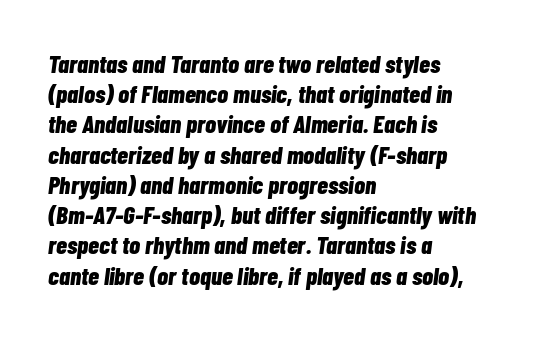
{"italic": "yes", "lean": "right", "slant_degrees": 7, "bold": "yes", "underline": "no", "align": "left", "line_spacing_ratio": 1.21, "letter_spacing": "normal", "letter_spacing_em": 0.0, "glyph_px": 25}
